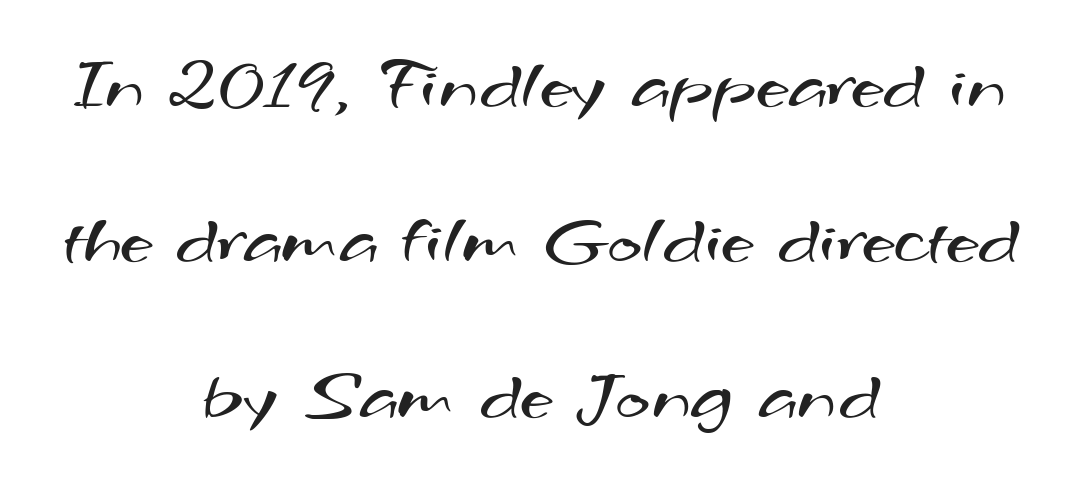
The typesetter chose a symmetrical, centered arrangement here. Are there feet on the stems? There aren't — it's a sans. Each row of text sits above clean, open space. Inter-character spacing is left at the font's built-in metrics.
